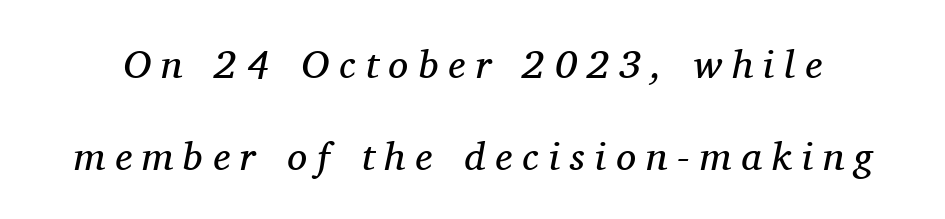
{"serif": "yes", "italic": "yes", "lean": "right", "slant_degrees": 11, "bold": "no", "weight": "regular", "width": "normal", "stroke_contrast": "medium", "x_height": "medium", "monospaced": "no", "underline": "no", "line_spacing": "loose", "line_spacing_ratio": 2.31, "letter_spacing": "wide", "letter_spacing_em": 0.25, "glyph_px": 40}
